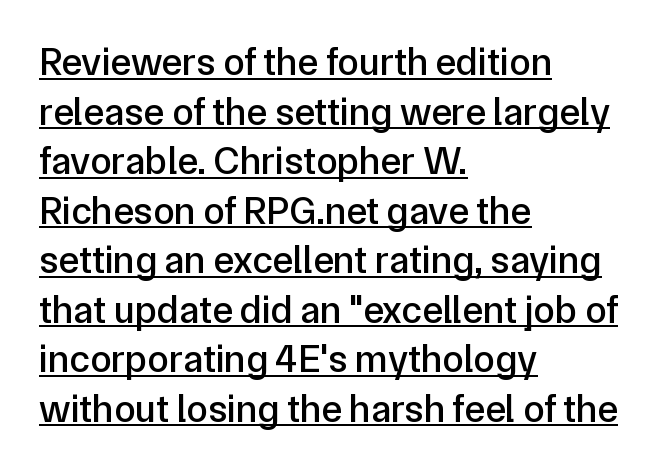
Q: Is the text italic (slanted)? A: No, it is upright.
Q: Is the typeface a serif or a sans-serif typeface? A: Sans-serif.
Q: Is the text underlined? A: Yes.
Q: How is the paragraph aligned? A: Left-aligned.
Q: Is the spacing between letters normal or unusually wide? A: Normal.
Q: Is the spacing between lines tight, normal or loose? A: Normal.
Q: Width (condensed, normal, or wide)? A: Normal.
Q: Stroke contrast? A: Low.
Q: x-height? A: Medium.
Q: Monospaced? A: No.
